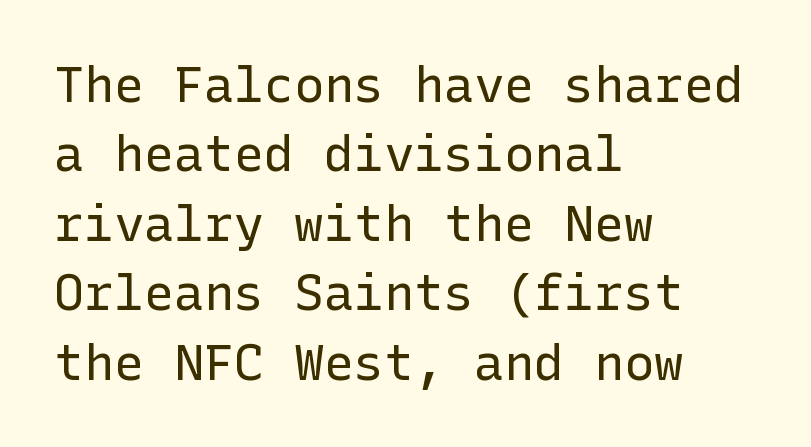
The image shows 50 px regular-weight sans-serif type, upright; set left-aligned, normal line spacing (1.39x), normal letter spacing, not underlined; low stroke contrast and a medium x-height.
